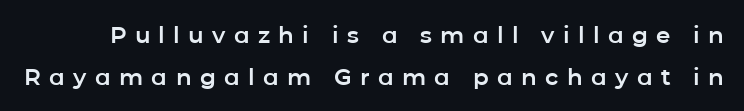
Rule under the text: the space is simply empty. The letters stand straight up with perfectly vertical stems. The type is letterspaced generously, with wide tracking.
